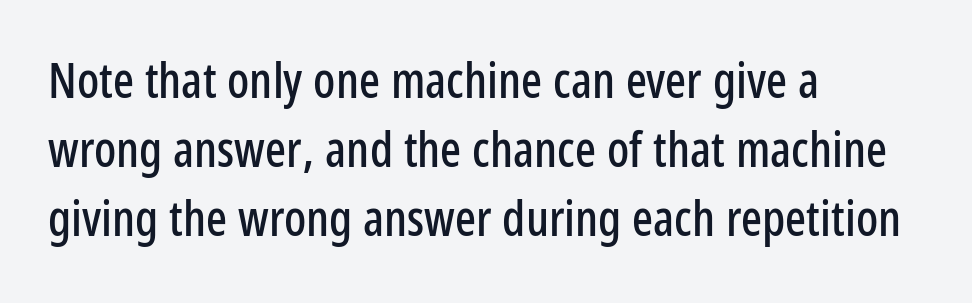
Each letter keeps its own natural width here, so spacing adapts to shape. A roman cut, with each character standing at attention. Line starts are locked; line ends wander. Unlike a traditional serif, this face leaves its strokes unadorned. In terms of letterspacing, this is plain default setting.
